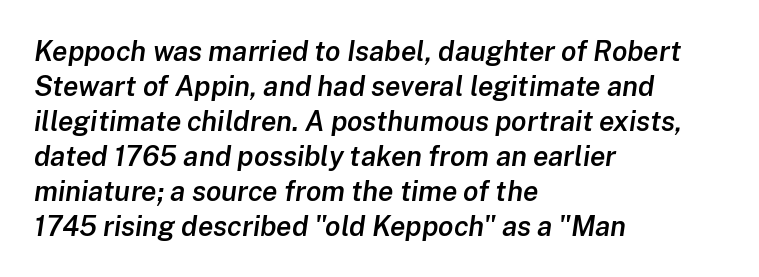
The image shows 28 px semibold type, italic (leaning right); set left-aligned, normal line spacing (1.25x), normal letter spacing, not underlined; low stroke contrast and a medium x-height.
